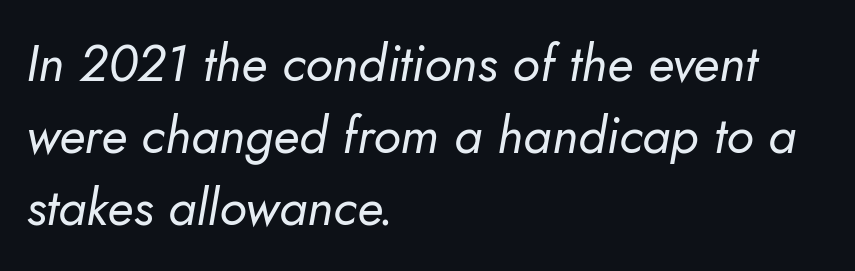
Q: Is the text bold? A: No.
Q: Is the text italic (slanted)? A: Yes, it leans right by about 10 degrees.
Q: Is the text underlined? A: No.
Q: How is the paragraph aligned? A: Left-aligned.
Q: Is the spacing between letters normal or unusually wide? A: Normal.
Q: Is the spacing between lines tight, normal or loose? A: Normal.
Q: Width (condensed, normal, or wide)? A: Normal.
Q: Stroke contrast? A: Low.
Q: x-height? A: Small.
Q: Monospaced? A: No.
